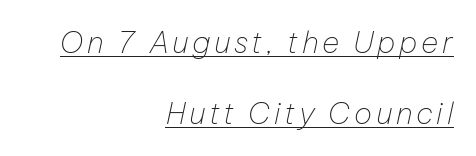
Q: Is the text bold? A: No.
Q: Is the text italic (slanted)? A: Yes, it leans right by about 12 degrees.
Q: Is the text underlined? A: Yes.
Q: How is the paragraph aligned? A: Right-aligned.
Q: Is the spacing between lines tight, normal or loose? A: Loose.
Q: Width (condensed, normal, or wide)? A: Normal.
Q: Stroke contrast? A: Low.
Q: x-height? A: Medium.
Q: Monospaced? A: No.
